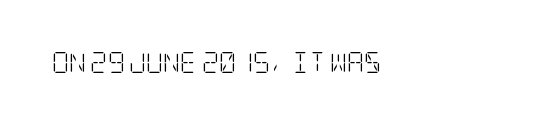
Q: Is the text bold? A: No.
Q: Is the text italic (slanted)? A: No, it is upright.
Q: Is the text underlined? A: No.
Q: Is the spacing between letters normal or unusually wide? A: Normal.
